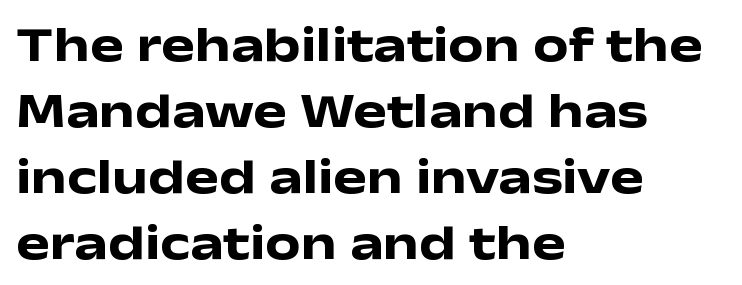
The image shows 50 px heavy, wide sans-serif type, upright; set left-aligned, normal line spacing (1.32x), normal letter spacing, not underlined; low stroke contrast and a medium x-height.
